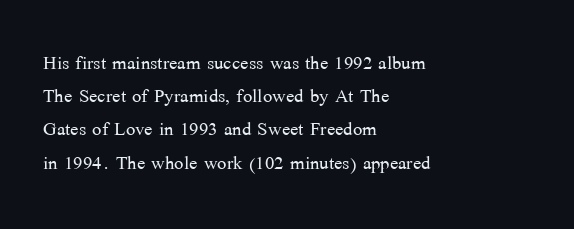
These lines sit exactly where default settings would place them. Decoration check: the copy has no underline. The typeface has the unassuming heft of standard copy or less. Horizontal alignment here is leftward, the default for most running prose.
